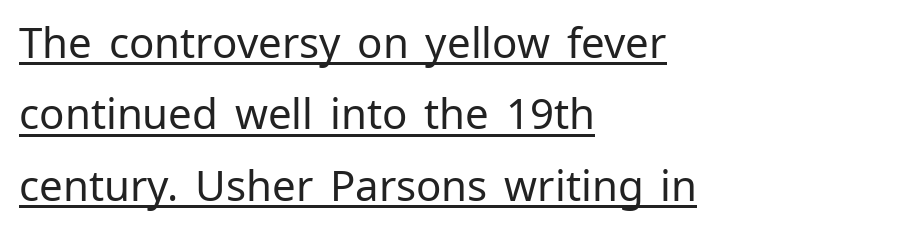
Q: Is the text bold? A: No.
Q: Is the text italic (slanted)? A: No, it is upright.
Q: Is the typeface a serif or a sans-serif typeface? A: Sans-serif.
Q: Is the text underlined? A: Yes.
Q: How is the paragraph aligned? A: Left-aligned.
Q: Is the spacing between letters normal or unusually wide? A: Normal.
Q: Is the spacing between lines tight, normal or loose? A: Normal.
Q: Width (condensed, normal, or wide)? A: Normal.
Q: Stroke contrast? A: Low.
Q: x-height? A: Medium.
Q: Monospaced? A: No.
